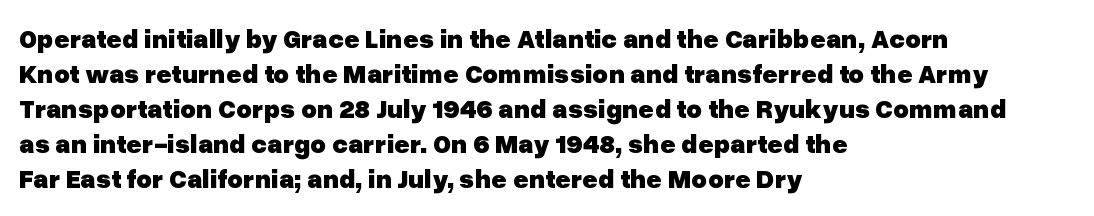
Is there much room between lines? A standard amount, neither cramped nor airy. Emphasis by weight is at full strength: bold. Each word holds together tightly as a unit, with standard inter-letter gaps. Rule under the text: the space is simply empty. Style check: upright. Does the copy run flush right? No — it runs flush left.
